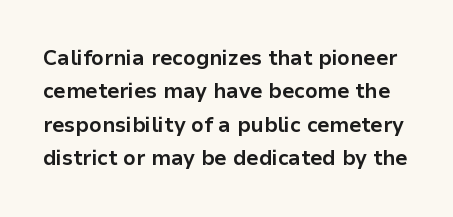
Words appear dense and cohesive because spacing is normal. The characters look thick and weighty, a clear bold. The gap between lines stays unmarked. Summary of vertical rhythm: regular, with standard interline spacing. Characters remain perfectly vertical along every line.
